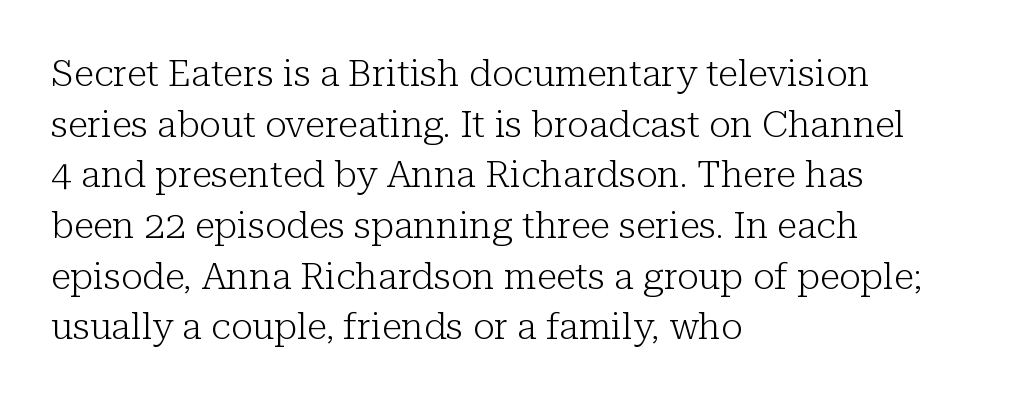
{"serif": "yes", "italic": "no", "bold": "no", "weight": "light", "width": "normal", "stroke_contrast": "low", "x_height": "medium", "monospaced": "no", "underline": "no", "align": "left", "line_spacing": "normal", "line_spacing_ratio": 1.37, "letter_spacing": "normal", "letter_spacing_em": 0.0, "glyph_px": 37}
